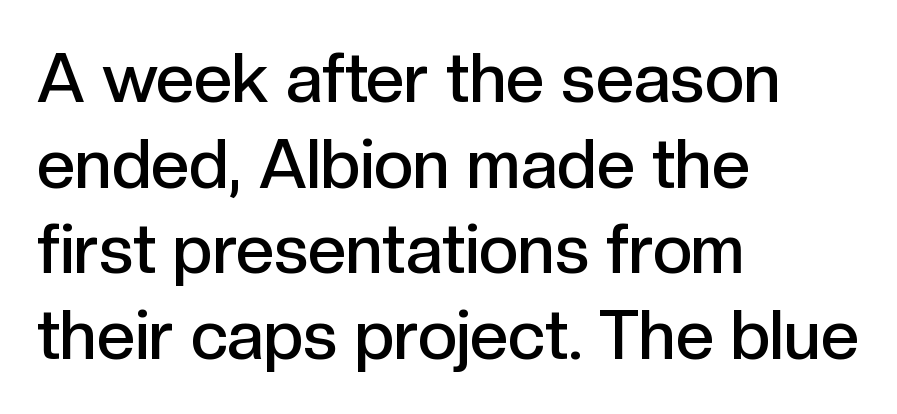
The image shows 68 px semibold sans-serif type, upright; set left-aligned, normal line spacing (1.26x), normal letter spacing, not underlined; a medium x-height.
